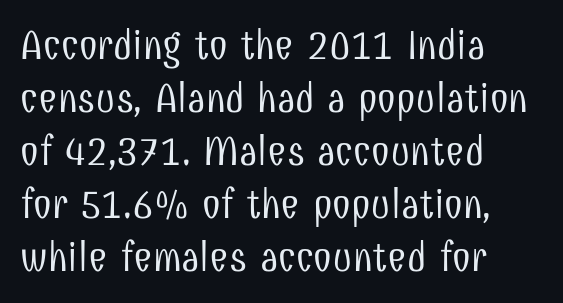
Q: Is the text bold? A: No.
Q: Is the text italic (slanted)? A: No, it is upright.
Q: Is the typeface a serif or a sans-serif typeface? A: Sans-serif.
Q: Is the text underlined? A: No.
Q: How is the paragraph aligned? A: Left-aligned.
Q: Is the spacing between letters normal or unusually wide? A: Normal.
Q: Is the spacing between lines tight, normal or loose? A: Normal.
Q: Width (condensed, normal, or wide)? A: Condensed.
Q: Stroke contrast? A: Low.
Q: x-height? A: Medium.
Q: Monospaced? A: No.
